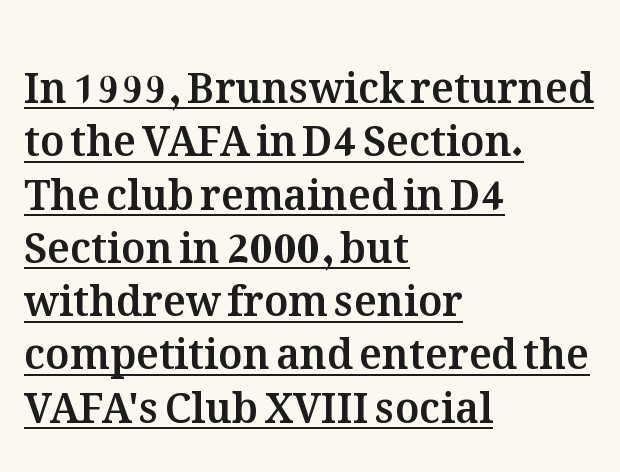
The image shows 41 px text type, upright; set left-aligned, normal line spacing (1.3x), normal letter spacing, underlined; medium stroke contrast and a medium x-height.
